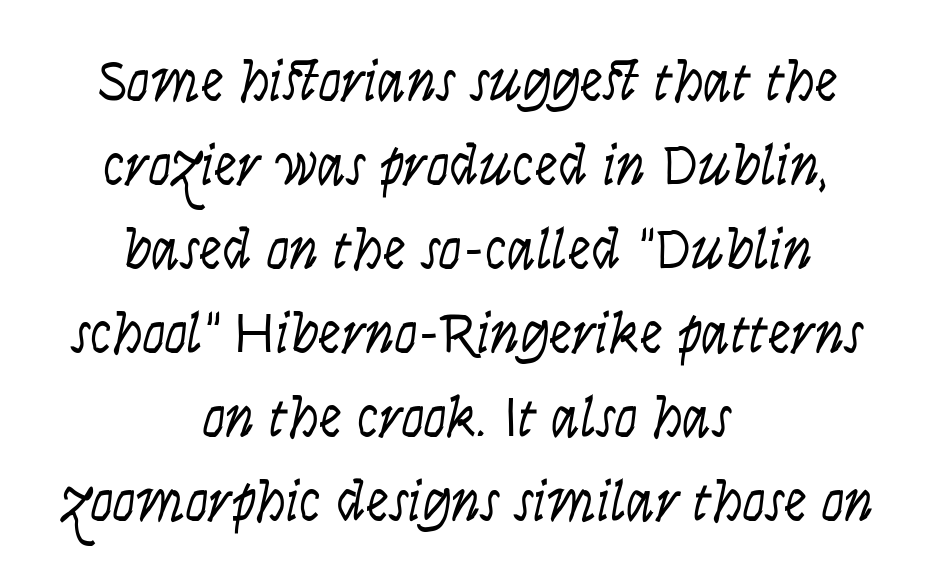
Think of a printed novel: that variable character pitch is what you see here. Quick note: interline space is typical. The rendering positions every line midway between the sides. Only glyphs here, with clear space below each row. Glyph-to-glyph distance matches everyday printed text.
